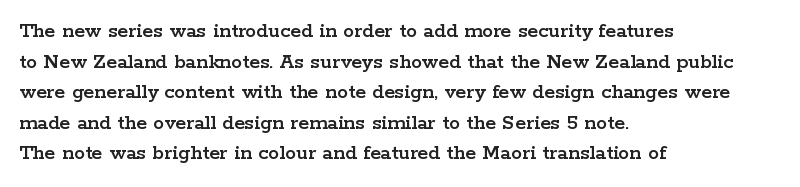
If you drew a line through each stem, it would be perfectly vertical. Honestly, the letter spacing is just normal — you wouldn't notice it. The words here are not underlined. Notice how the passage keeps a crisp vertical edge on the left only. Interline gaps are of average width in this sample.
